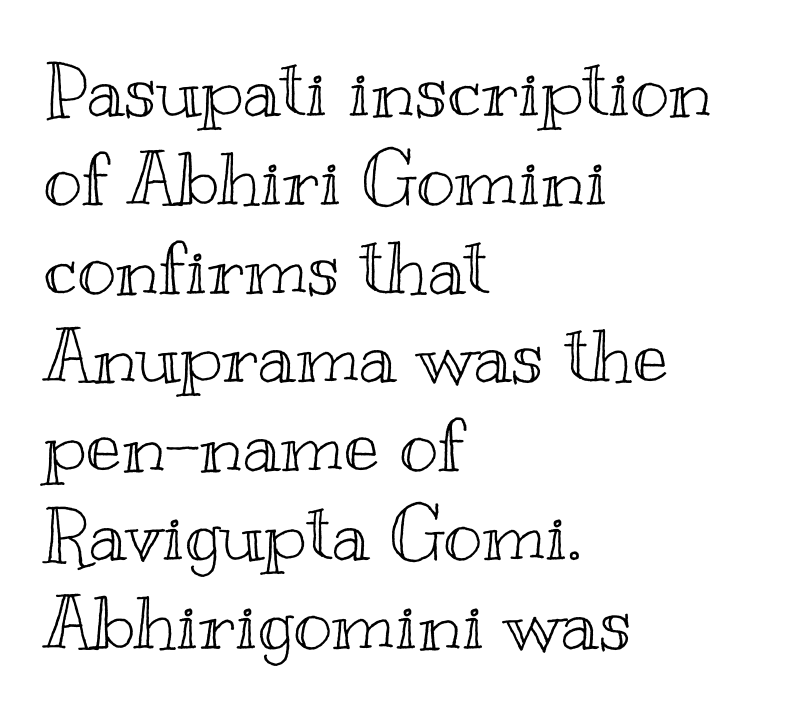
The image shows 74 px wide type, upright; set left-aligned, line spacing 1.2x, normal letter spacing, not underlined; a small x-height.
